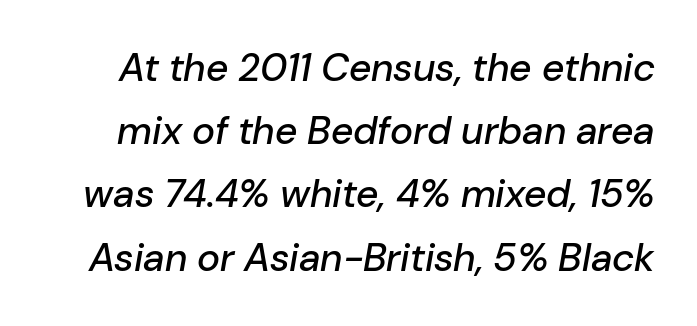
{"italic": "yes", "lean": "right", "slant_degrees": 10, "width": "normal", "stroke_contrast": "low", "x_height": "medium", "monospaced": "no", "underline": "no", "line_spacing": "normal", "line_spacing_ratio": 1.62, "letter_spacing": "normal", "letter_spacing_em": 0.0, "glyph_px": 39}
